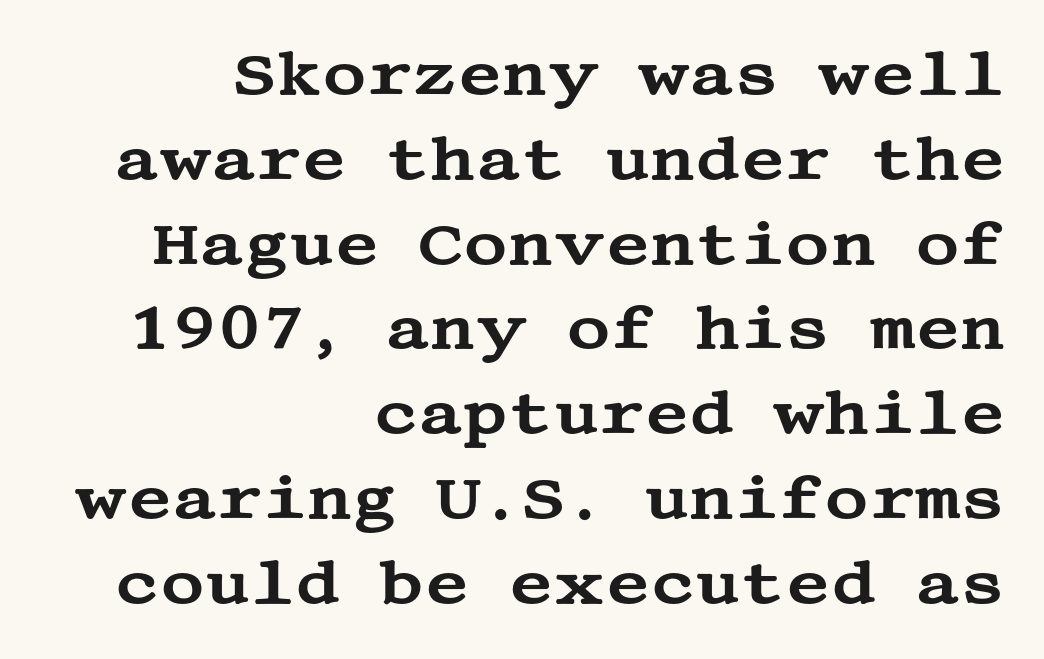
The area under the type is left untouched. If you drew a ruler down the right edge, every line would touch it. Reading down the column, the eye jumps a familiar distance to each next line. The gaps between neighbouring characters are ordinary and unremarkable.
